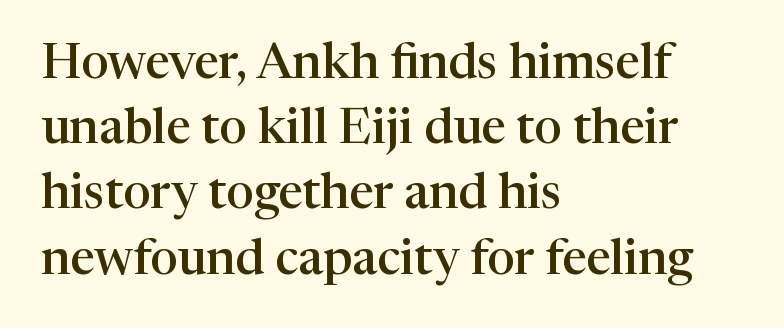
{"serif": "yes", "italic": "no", "bold": "semi", "weight": "semibold", "width": "normal", "stroke_contrast": "high", "x_height": "medium", "monospaced": "no", "underline": "no", "align": "left", "line_spacing": "normal", "line_spacing_ratio": 1.33, "letter_spacing": "normal", "letter_spacing_em": 0.0, "glyph_px": 49}
